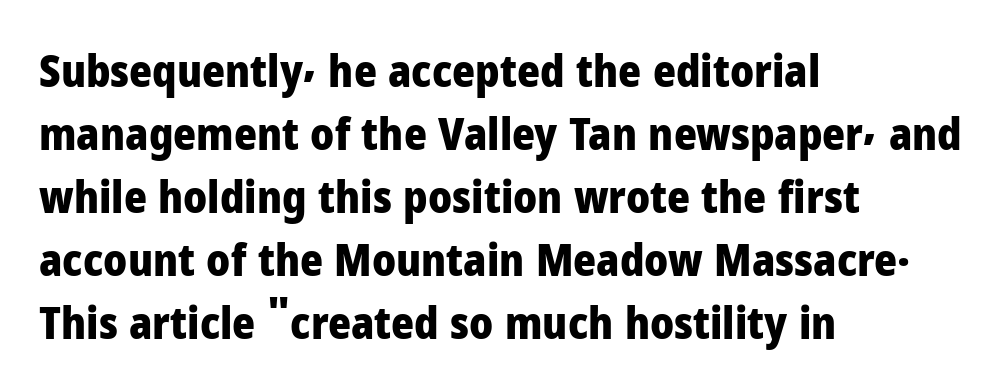
{"serif": "no", "italic": "no", "bold": "yes", "weight": "heavy", "width": "normal", "stroke_contrast": "low", "x_height": "medium", "monospaced": "no", "underline": "no", "align": "left", "line_spacing": "normal", "line_spacing_ratio": 1.43, "letter_spacing": "normal", "letter_spacing_em": 0.0, "glyph_px": 44}
